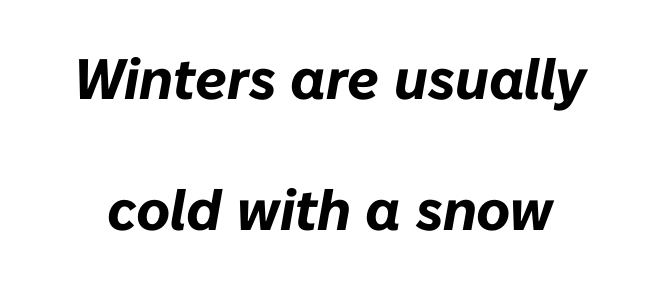
{"italic": "yes", "lean": "right", "slant_degrees": 10, "bold": "yes", "weight": "bold", "width": "normal", "stroke_contrast": "low", "x_height": "medium", "monospaced": "no", "underline": "no", "line_spacing": "loose", "line_spacing_ratio": 2.29, "letter_spacing": "normal", "letter_spacing_em": 0.0, "glyph_px": 57}
